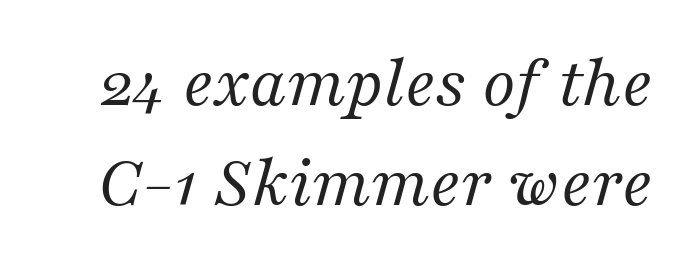
{"serif": "yes", "italic": "yes", "lean": "right", "slant_degrees": 16, "bold": "no", "weight": "regular", "width": "normal", "stroke_contrast": "medium", "x_height": "medium", "monospaced": "no", "underline": "no", "line_spacing": "normal", "line_spacing_ratio": 1.34, "letter_spacing": "normal", "letter_spacing_em": 0.0, "glyph_px": 75}
